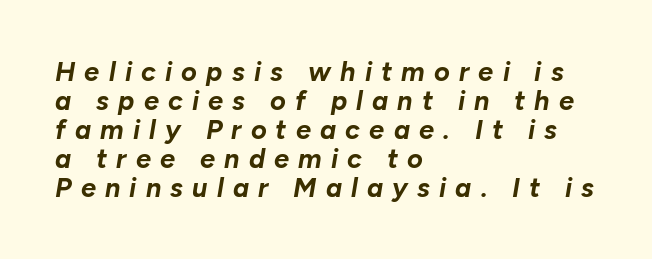
The image shows 27 px bold type, italic (leaning right); set left-aligned, tight line spacing (1.07x), unusually wide letter spacing (+0.34 em), not underlined.
